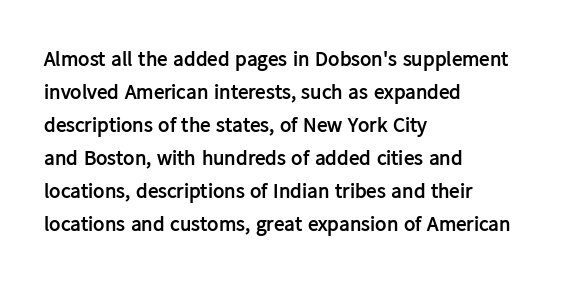
Q: Is the text bold? A: Yes.
Q: Is the text italic (slanted)? A: No, it is upright.
Q: Is the text underlined? A: No.
Q: How is the paragraph aligned? A: Left-aligned.
Q: Is the spacing between letters normal or unusually wide? A: Normal.
Q: Is the spacing between lines tight, normal or loose? A: Normal.
